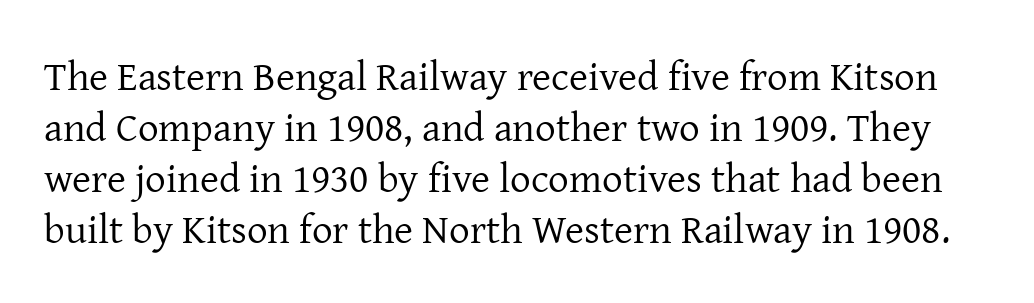
{"serif": "yes", "italic": "no", "bold": "no", "weight": "regular", "width": "normal", "stroke_contrast": "low", "x_height": "medium", "monospaced": "no", "underline": "no", "line_spacing_ratio": 1.24, "letter_spacing": "normal", "letter_spacing_em": 0.0, "glyph_px": 41}
